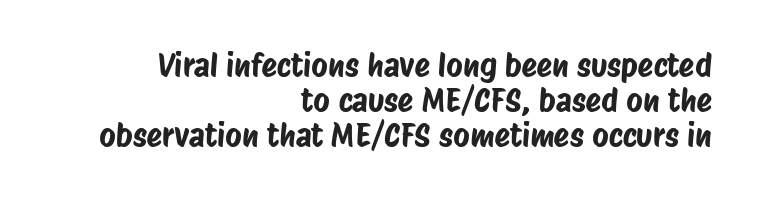
The image shows 32 px condensed sans-serif type; set right-aligned, tight line spacing (1.1x), normal letter spacing, not underlined; low stroke contrast and a large x-height.
